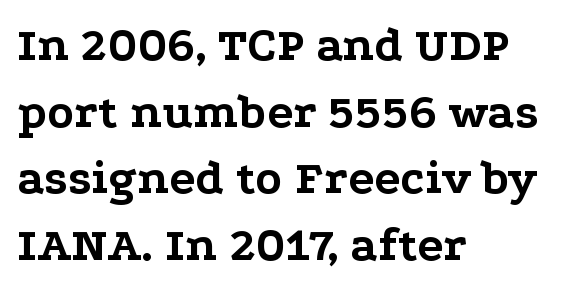
{"serif": "yes", "italic": "no", "bold": "yes", "weight": "bold", "width": "wide", "stroke_contrast": "low", "x_height": "medium", "monospaced": "no", "underline": "no", "align": "left", "line_spacing": "normal", "line_spacing_ratio": 1.36, "letter_spacing": "normal", "letter_spacing_em": 0.0, "glyph_px": 49}
